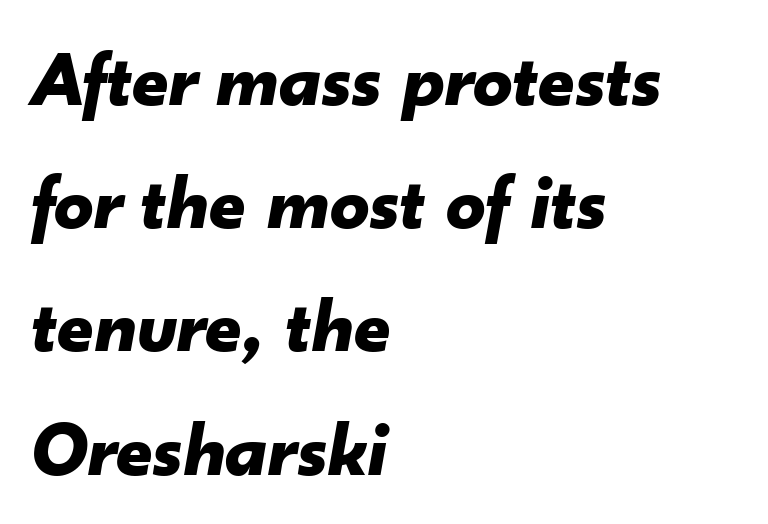
Q: Is the text bold? A: Yes.
Q: Is the text italic (slanted)? A: Yes, it leans right by about 10 degrees.
Q: Is the text underlined? A: No.
Q: How is the paragraph aligned? A: Left-aligned.
Q: Is the spacing between letters normal or unusually wide? A: Normal.
Q: Is the spacing between lines tight, normal or loose? A: Normal.
Q: Width (condensed, normal, or wide)? A: Normal.
Q: Stroke contrast? A: Low.
Q: x-height? A: Small.
Q: Monospaced? A: No.
